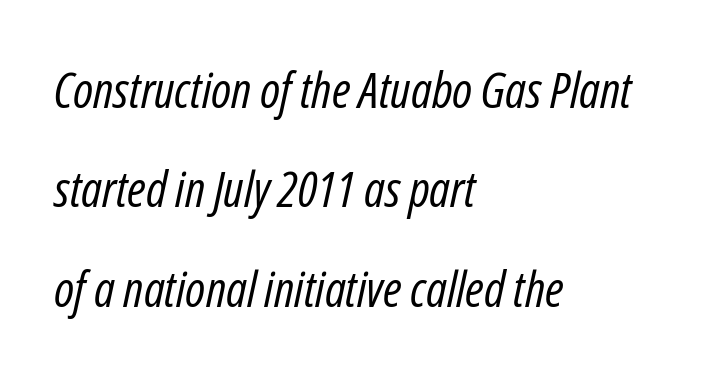
Interline gaps are noticeably wide in this sample. The passage is arranged the way most books set body copy — flush left. The weight tops out at a normal text grade. The passage shown has conventional tracking throughout. Rendered with sloped, italic letterforms.
